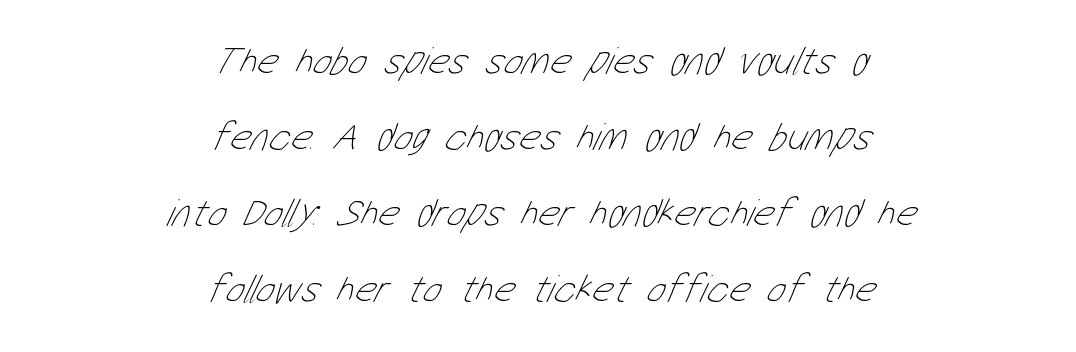
{"bold": "no", "weight": "thin", "width": "condensed", "stroke_contrast": "low", "x_height": "medium", "monospaced": "no", "underline": "no", "align": "center", "line_spacing": "loose", "line_spacing_ratio": 1.9, "letter_spacing": "normal", "letter_spacing_em": 0.0, "glyph_px": 40}
